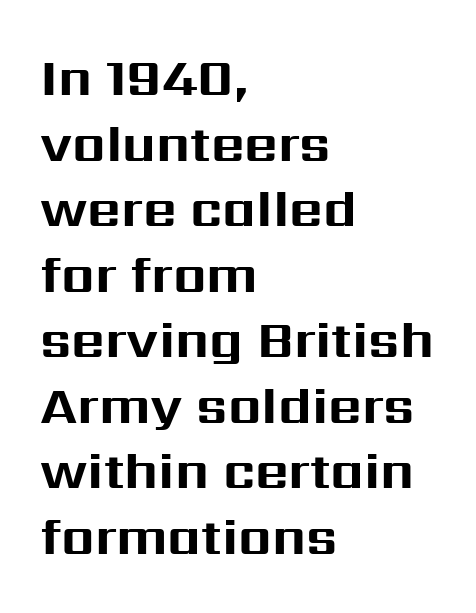
Q: Is the text bold? A: Yes.
Q: Is the text italic (slanted)? A: No, it is upright.
Q: Is the typeface a serif or a sans-serif typeface? A: Sans-serif.
Q: Is the text underlined? A: No.
Q: How is the paragraph aligned? A: Left-aligned.
Q: Is the spacing between letters normal or unusually wide? A: Normal.
Q: Is the spacing between lines tight, normal or loose? A: Normal.
Q: Width (condensed, normal, or wide)? A: Normal.
Q: Stroke contrast? A: Medium.
Q: x-height? A: Medium.
Q: Monospaced? A: No.
